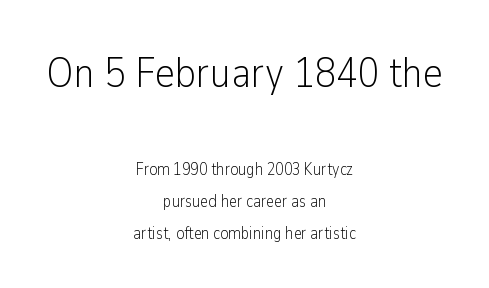
The image shows 43 px light, condensed sans-serif type, upright; set centered, line spacing 1.86x, normal letter spacing, not underlined; the first (top) block is 2.53x larger; low stroke contrast and a medium x-height.
